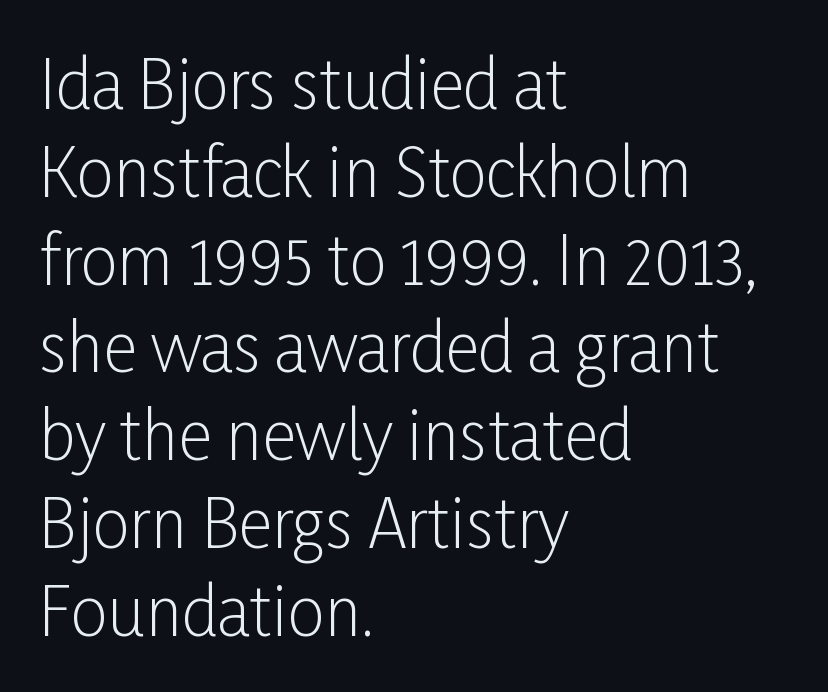
{"serif": "no", "italic": "no", "bold": "no", "weight": "light", "width": "condensed", "stroke_contrast": "low", "x_height": "medium", "monospaced": "no", "underline": "no", "align": "left", "line_spacing": "normal", "line_spacing_ratio": 1.33, "letter_spacing": "normal", "letter_spacing_em": 0.0, "glyph_px": 66}
